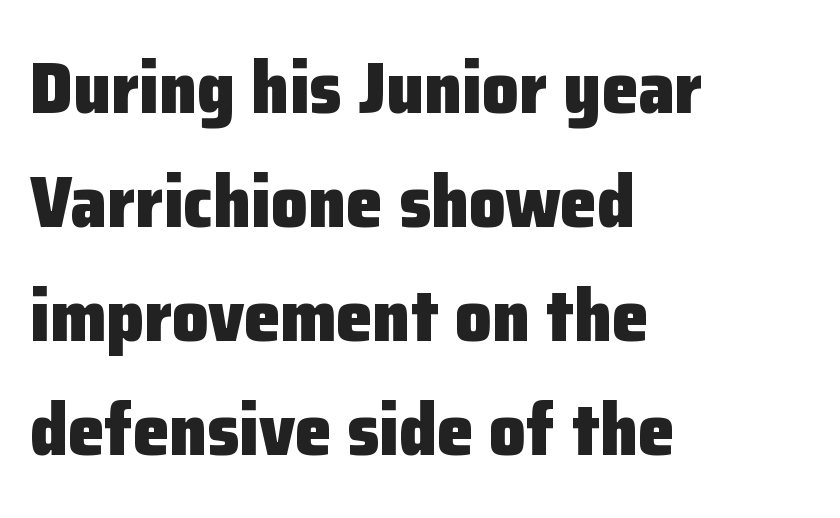
The image shows 73 px heavy sans-serif type, upright; set left-aligned, normal line spacing (1.56x), normal letter spacing, not underlined; low stroke contrast and a medium x-height.
